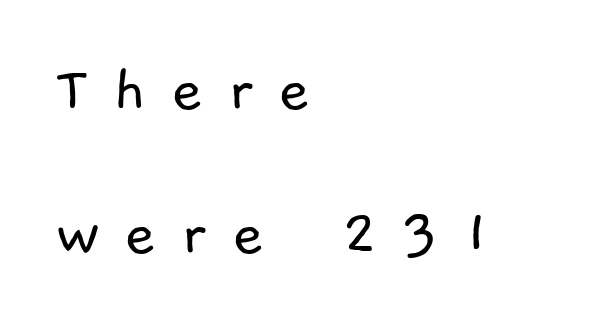
Q: Is the text bold? A: No.
Q: Is the typeface a serif or a sans-serif typeface? A: Sans-serif.
Q: Is the text underlined? A: No.
Q: How is the paragraph aligned? A: Left-aligned.
Q: Is the spacing between letters normal or unusually wide? A: Unusually wide.
Q: Is the spacing between lines tight, normal or loose? A: Loose.
Q: Width (condensed, normal, or wide)? A: Normal.
Q: Stroke contrast? A: Low.
Q: x-height? A: Medium.
Q: Monospaced? A: No.
